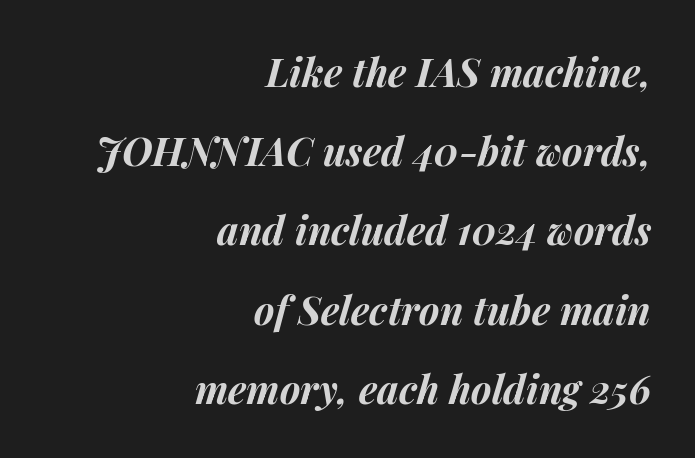
The face used here is rendered with its standard letterfit. Every letter is thick-stroked: bold, no question. This rendering features lettering with no underline. Where is the straight margin? On the right. These lines are rendered in a variable-pitch font.
